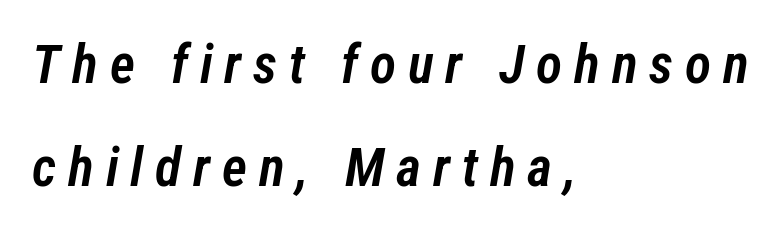
Q: Is the text bold? A: Semi-bold.
Q: Is the text italic (slanted)? A: Yes, it leans right by about 12 degrees.
Q: Is the text underlined? A: No.
Q: How is the paragraph aligned? A: Left-aligned.
Q: Is the spacing between letters normal or unusually wide? A: Unusually wide.
Q: Is the spacing between lines tight, normal or loose? A: Loose.
Q: Width (condensed, normal, or wide)? A: Condensed.
Q: Stroke contrast? A: Low.
Q: x-height? A: Medium.
Q: Monospaced? A: No.
